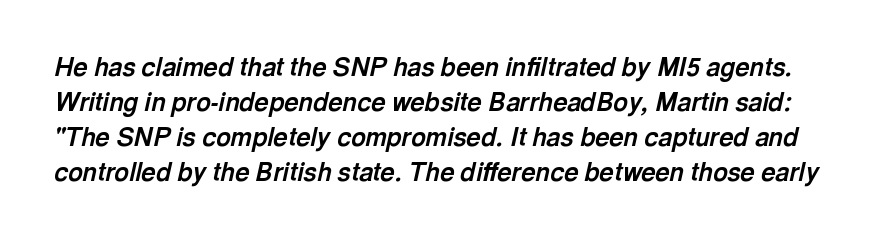
Q: Is the text bold? A: Yes.
Q: Is the text italic (slanted)? A: Yes, it leans right by about 13 degrees.
Q: Is the text underlined? A: No.
Q: Is the spacing between letters normal or unusually wide? A: Normal.
Q: Is the spacing between lines tight, normal or loose? A: Normal.
